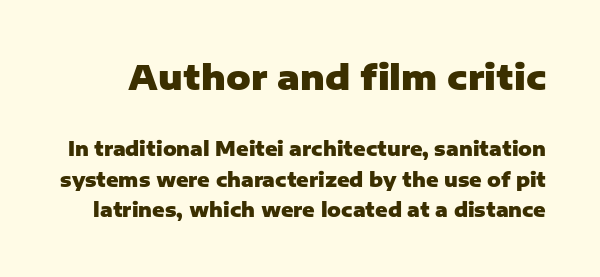
Q: Is the text bold? A: Yes.
Q: Is the text italic (slanted)? A: No, it is upright.
Q: Is the typeface a serif or a sans-serif typeface? A: Sans-serif.
Q: Is the text underlined? A: No.
Q: Is the spacing between letters normal or unusually wide? A: Normal.
Q: Is the spacing between lines tight, normal or loose? A: Normal.
Q: Which block of text is set in a larger size, the first (top) or the second (bottom)? A: The first (top) one.
Q: Width (condensed, normal, or wide)? A: Normal.
Q: Stroke contrast? A: Low.
Q: x-height? A: Medium.
Q: Monospaced? A: No.
